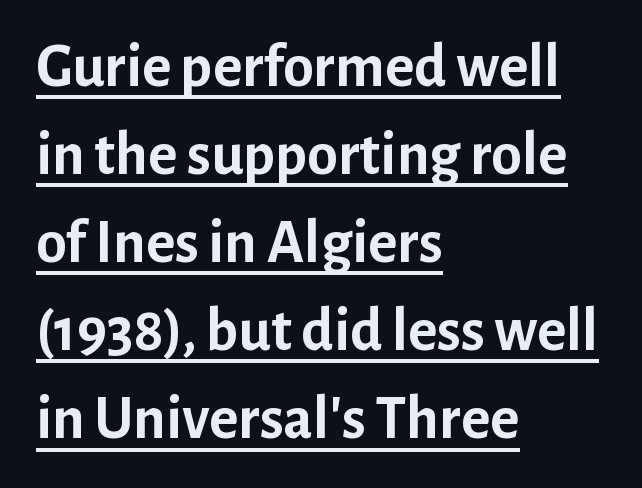
{"serif": "no", "italic": "no", "bold": "yes", "weight": "semibold", "width": "normal", "stroke_contrast": "low", "x_height": "medium", "monospaced": "no", "underline": "yes", "align": "left", "line_spacing": "normal", "line_spacing_ratio": 1.42, "letter_spacing": "normal", "letter_spacing_em": 0.0, "glyph_px": 62}
